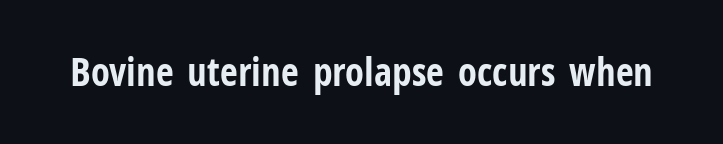
{"serif": "no", "italic": "no", "bold": "yes", "weight": "bold", "width": "condensed", "stroke_contrast": "low", "x_height": "medium", "monospaced": "no", "underline": "no", "letter_spacing": "normal", "letter_spacing_em": 0.0, "glyph_px": 39}
